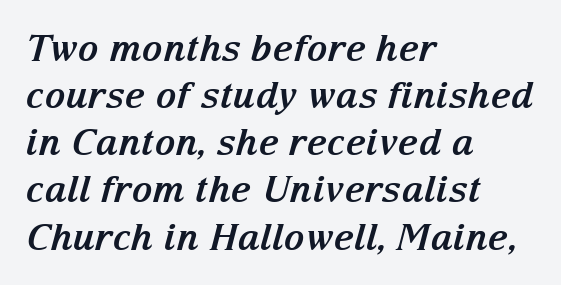
Q: Is the text bold? A: Yes.
Q: Is the text italic (slanted)? A: Yes, it leans right by about 15 degrees.
Q: Is the typeface a serif or a sans-serif typeface? A: Serif.
Q: Is the text underlined? A: No.
Q: How is the paragraph aligned? A: Left-aligned.
Q: Is the spacing between letters normal or unusually wide? A: Normal.
Q: Is the spacing between lines tight, normal or loose? A: Normal.
Q: Width (condensed, normal, or wide)? A: Normal.
Q: Stroke contrast? A: Medium.
Q: x-height? A: Medium.
Q: Monospaced? A: No.
